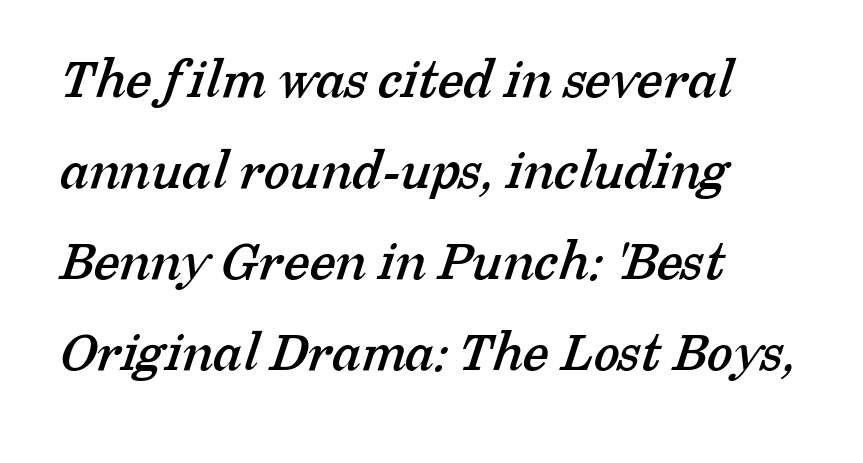
Small tapered or slab feet sit at the stroke ends, so this counts as serif. Leading: standard. This rendering uses left alignment, leaving the right contour irregular. Character widths vary here, with narrow letters taking less room than wide ones. Is the letter spacing exaggerated? No — it looks like the ordinary default.
